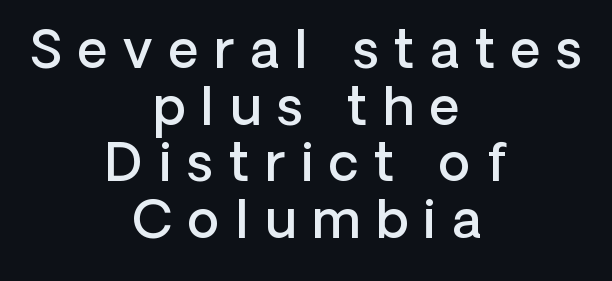
{"serif": "no", "italic": "no", "bold": "semi", "weight": "semibold", "width": "normal", "stroke_contrast": "low", "x_height": "medium", "monospaced": "no", "underline": "no", "align": "center", "line_spacing": "tight", "line_spacing_ratio": 1.09, "letter_spacing": "wide", "letter_spacing_em": 0.3, "glyph_px": 52}
